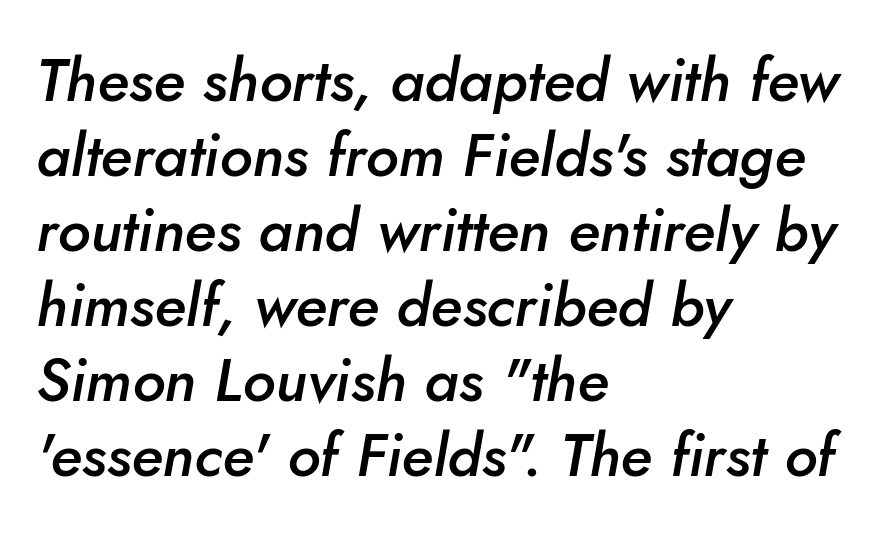
{"italic": "yes", "lean": "right", "slant_degrees": 10, "bold": "semi", "weight": "semibold", "width": "normal", "stroke_contrast": "low", "x_height": "small", "monospaced": "no", "underline": "no", "align": "left", "line_spacing": "normal", "line_spacing_ratio": 1.25, "letter_spacing": "normal", "letter_spacing_em": 0.0, "glyph_px": 60}
